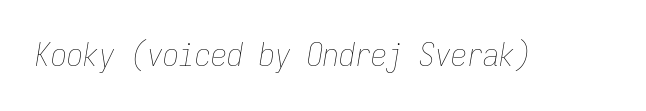
Q: Is the text bold? A: No.
Q: Is the text italic (slanted)? A: Yes, it leans right by about 9 degrees.
Q: Is the text underlined? A: No.
Q: Is the spacing between letters normal or unusually wide? A: Normal.
Q: Width (condensed, normal, or wide)? A: Condensed.
Q: Stroke contrast? A: Low.
Q: x-height? A: Medium.
Q: Monospaced? A: Yes.
